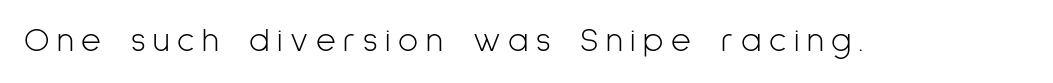
The image shows 34 px light, condensed sans-serif type, upright; set unusually wide letter spacing (+0.22 em), not underlined; low stroke contrast and a medium x-height.
